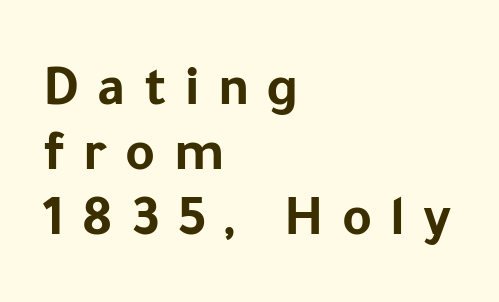
Q: Is the text bold? A: Yes.
Q: Is the text italic (slanted)? A: No, it is upright.
Q: Is the typeface a serif or a sans-serif typeface? A: Sans-serif.
Q: Is the text underlined? A: No.
Q: How is the paragraph aligned? A: Left-aligned.
Q: Is the spacing between letters normal or unusually wide? A: Unusually wide.
Q: Is the spacing between lines tight, normal or loose? A: Tight.
Q: Width (condensed, normal, or wide)? A: Normal.
Q: Stroke contrast? A: Low.
Q: x-height? A: Medium.
Q: Monospaced? A: No.
